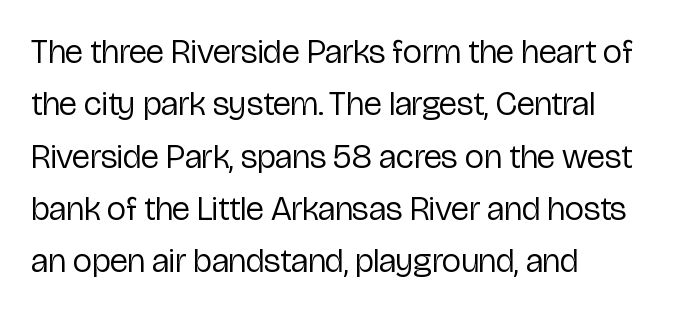
The image shows 34 px regular-weight, condensed sans-serif type, upright; set left-aligned, normal line spacing (1.54x), normal letter spacing, not underlined; low stroke contrast and a medium x-height.
